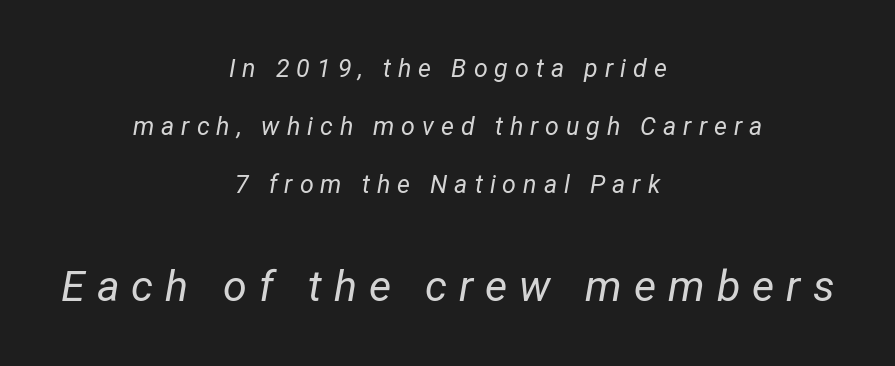
The rendering uses natural spacing where letterforms have individual widths. Quick note: italic. Each row of text sits above clean, open space. The rag falls on both sides of this text block equally. Spacing between characters has been opened up far beyond the box default. Widely set lines give the paragraph a tall, airy silhouette.
